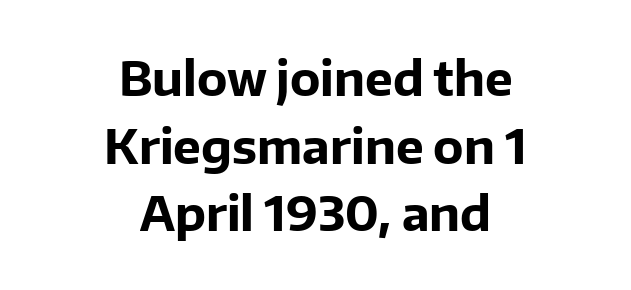
{"serif": "no", "italic": "no", "bold": "yes", "weight": "bold", "width": "normal", "stroke_contrast": "low", "x_height": "medium", "monospaced": "no", "underline": "no", "align": "center", "line_spacing": "normal", "line_spacing_ratio": 1.44, "letter_spacing": "normal", "letter_spacing_em": 0.0, "glyph_px": 47}
